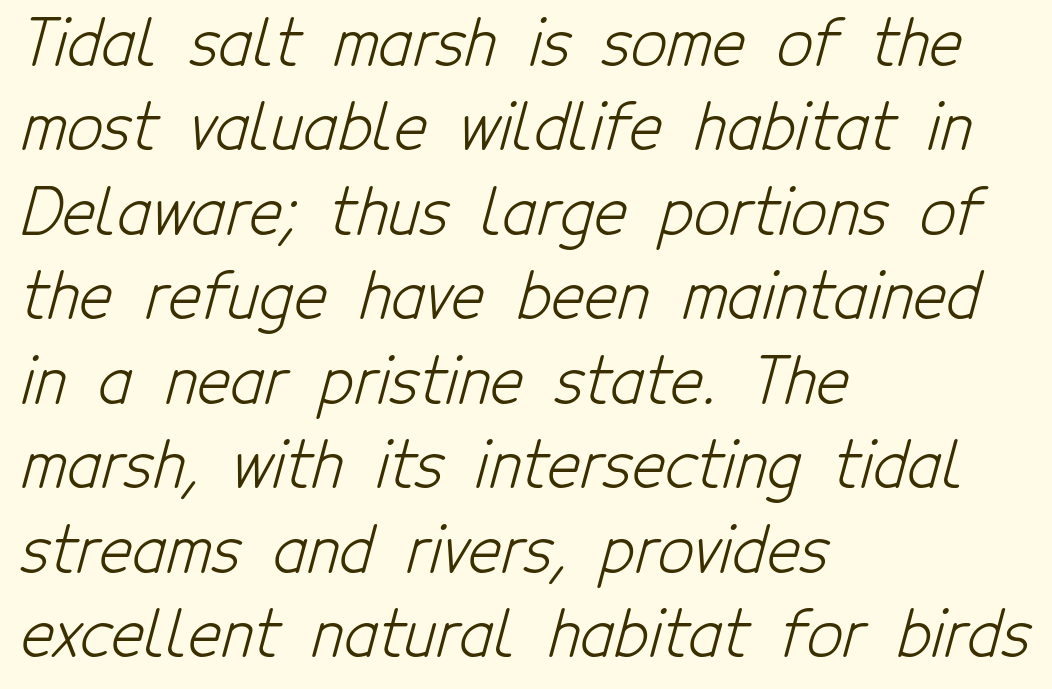
The rag falls on the right side of this text block. Normally led — the rows are evenly, conventionally spaced. Any mark beneath the type? The region is blank. Nothing unusual about the tracking: characters are spaced as the font intends. The cut favours lightness, reaching ordinary text weight at its darkest.
